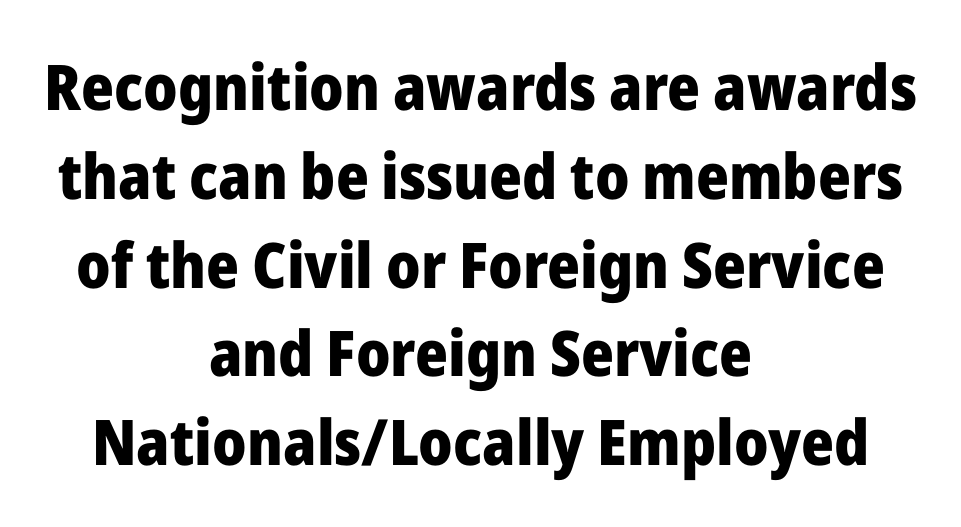
The zone under the glyphs is completely vacant. A dark, heavy texture on the line: the type is bold. A centered setting, common on invitations and titles, is used for this passage. Italic: no, the glyphs are upright roman.
